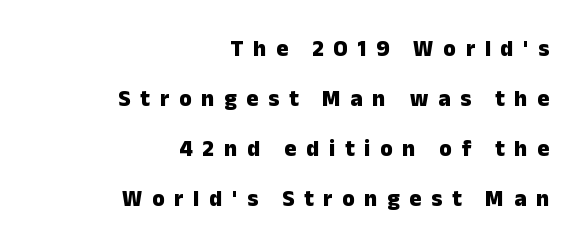
Q: Is the text bold? A: Yes.
Q: Is the text italic (slanted)? A: No, it is upright.
Q: Is the text underlined? A: No.
Q: How is the paragraph aligned? A: Right-aligned.
Q: Is the spacing between letters normal or unusually wide? A: Unusually wide.
Q: Is the spacing between lines tight, normal or loose? A: Loose.
